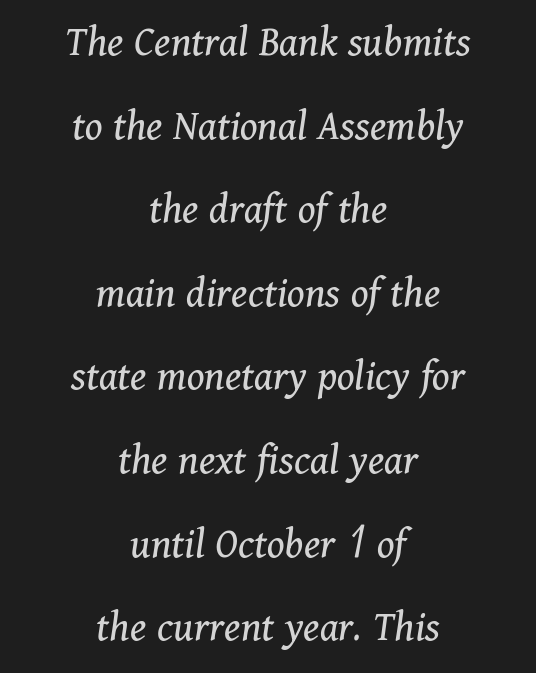
Q: Is the text bold? A: No.
Q: Is the text italic (slanted)? A: Yes, it leans right by about 11 degrees.
Q: Is the typeface a serif or a sans-serif typeface? A: Serif.
Q: Is the text underlined? A: No.
Q: How is the paragraph aligned? A: Centered.
Q: Is the spacing between letters normal or unusually wide? A: Normal.
Q: Is the spacing between lines tight, normal or loose? A: Loose.
Q: Width (condensed, normal, or wide)? A: Normal.
Q: Stroke contrast? A: Medium.
Q: x-height? A: Medium.
Q: Monospaced? A: No.
